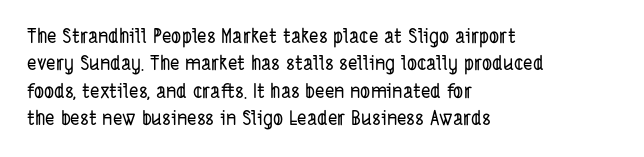
Students, note that the glyphs here touch the page at normal intervals. The space between consecutive lines is moderate. Horizontal alignment here is leftward, the default for most running prose. The area under the type is left untouched.
